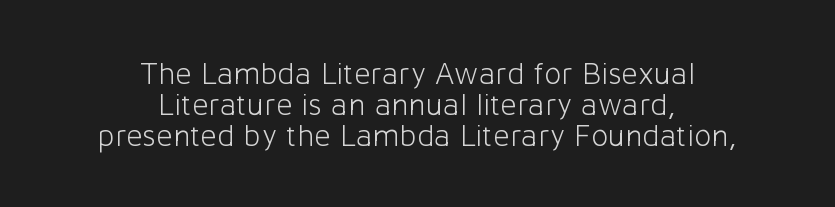
Reading down the block, each line starts at a different indent, mirrored at its end. The space between consecutive lines is stingy. Varying glyph widths throughout — classic text-font behaviour. Rendered with straight, roman letterforms. The specimen omits any rule beneath the text block's lines. The characters display no serif detailing; their extremities are plain.
